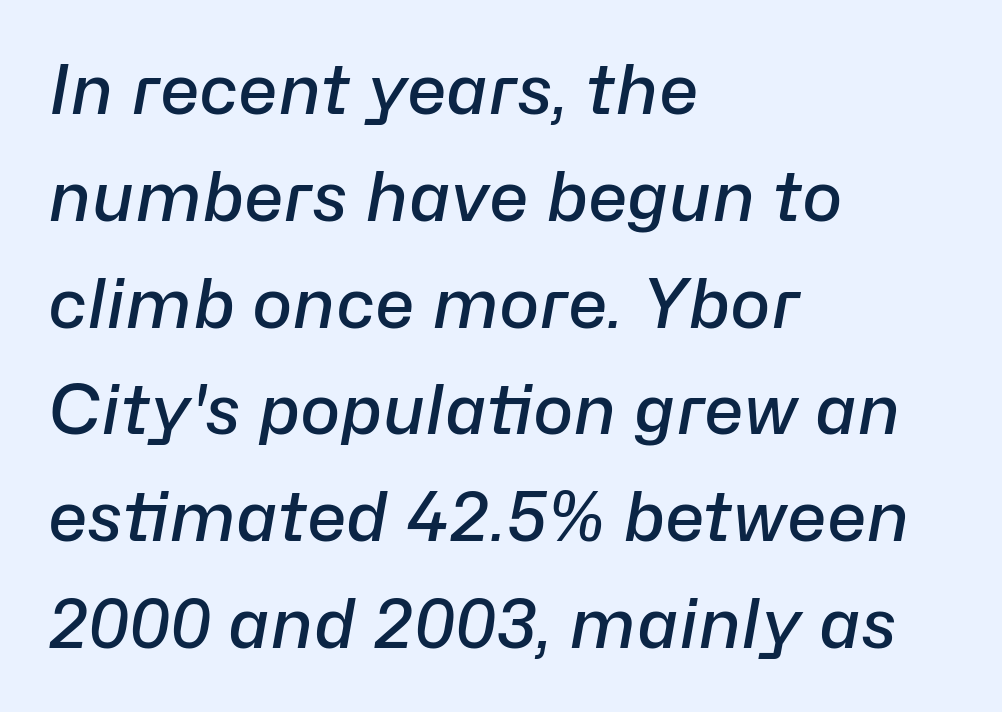
Any mark beneath the type? The region is blank. Note the varied advance widths — an 'i' is clearly narrower than an 'm'. Visually the block forms a straight wall on the left and a jagged coastline on the right. A typesetter would call this zero additional tracking.
